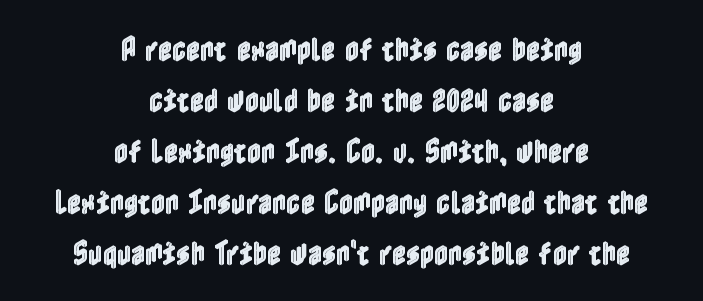
The image shows 27 px text type, upright; set centered, line spacing 1.89x, normal letter spacing, not underlined.
